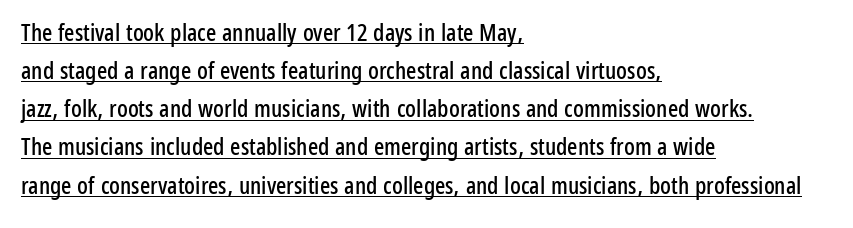
The image shows 24 px text type, upright; set left-aligned, normal line spacing (1.59x), normal letter spacing, underlined.
